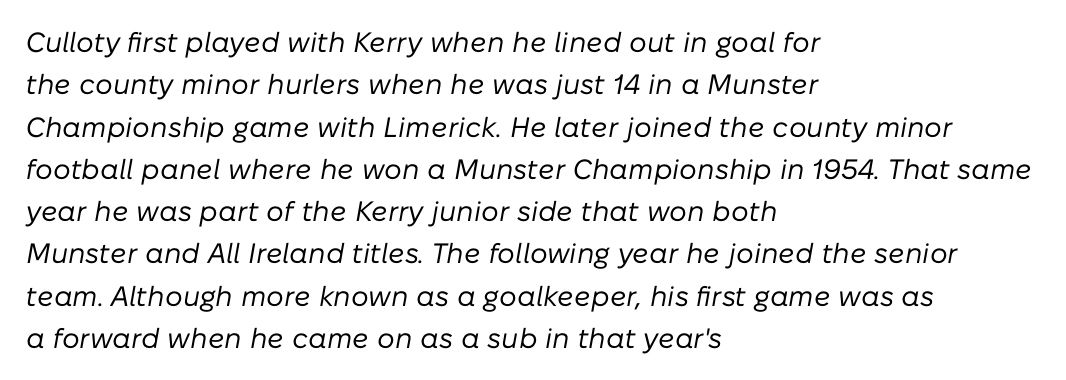
{"italic": "yes", "lean": "right", "slant_degrees": 10, "bold": "no", "weight": "regular", "width": "normal", "stroke_contrast": "low", "x_height": "medium", "monospaced": "no", "underline": "no", "align": "left", "line_spacing": "normal", "line_spacing_ratio": 1.51, "letter_spacing": "normal", "letter_spacing_em": 0.0, "glyph_px": 28}
